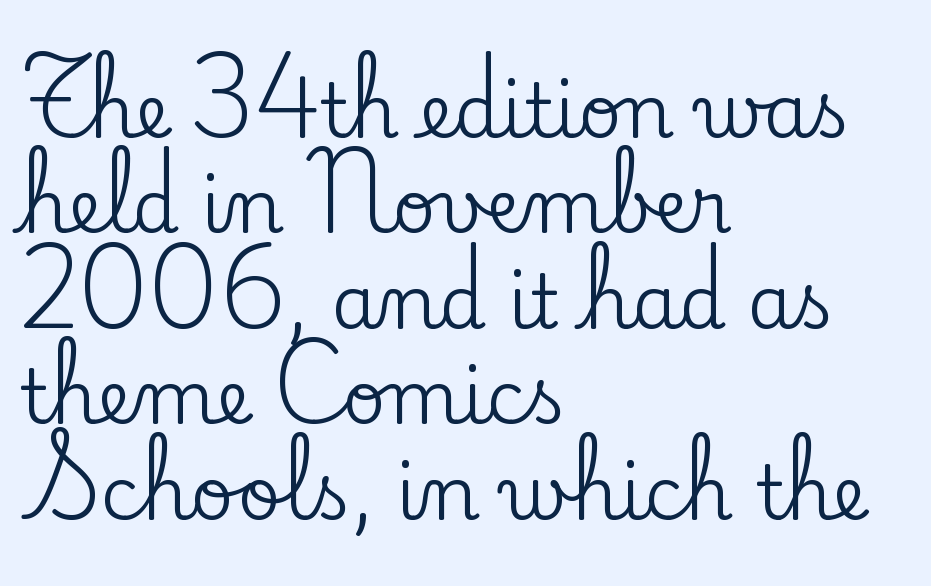
The image shows 74 px serif type, upright; set left-aligned, normal line spacing (1.29x), normal letter spacing, not underlined; low stroke contrast and a small x-height.
